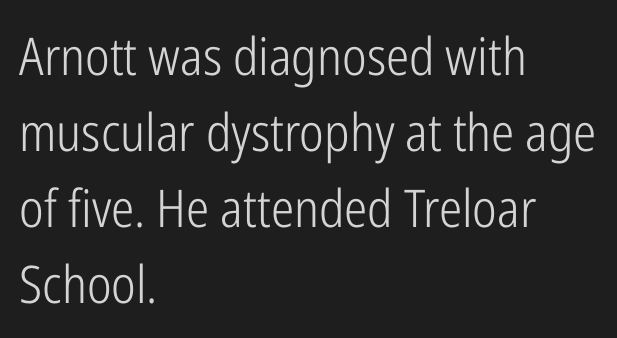
The paragraph has a hard left edge and a soft right edge. The vertical gap from one line to the next is medium. The typeface chosen for these lines omits serifs. This is not heavy type; no bold has been used.
